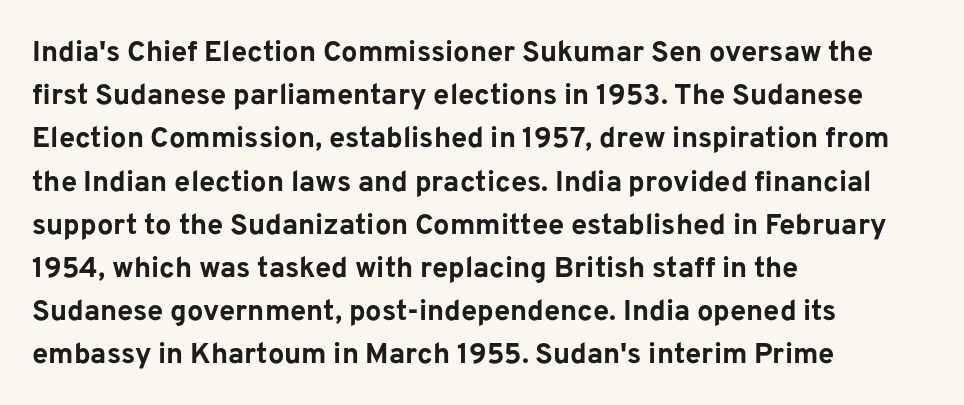
The image shows 29 px bold sans-serif type, upright; set left-aligned, normal line spacing (1.49x), normal letter spacing, not underlined; low stroke contrast and a medium x-height.
